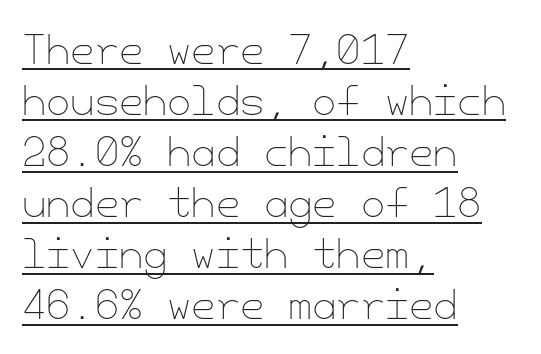
{"italic": "no", "bold": "no", "weight": "thin", "width": "normal", "stroke_contrast": "low", "x_height": "small", "underline": "yes", "align": "left", "line_spacing": "normal", "line_spacing_ratio": 1.31, "letter_spacing": "normal", "letter_spacing_em": 0.0, "glyph_px": 39}
